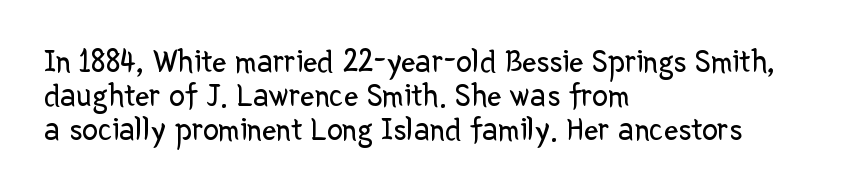
{"serif": "no", "italic": "no", "bold": "no", "weight": "regular", "width": "normal", "stroke_contrast": "low", "x_height": "medium", "monospaced": "no", "underline": "no", "align": "left", "line_spacing": "tight", "line_spacing_ratio": 1.07, "letter_spacing": "normal", "letter_spacing_em": 0.0, "glyph_px": 32}
